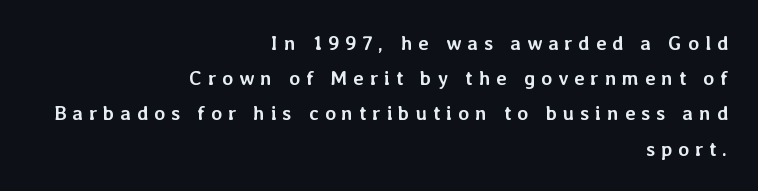
The image shows 20 px bold type, upright; set right-aligned, line spacing 1.76x, unusually wide letter spacing (+0.29 em), not underlined.
